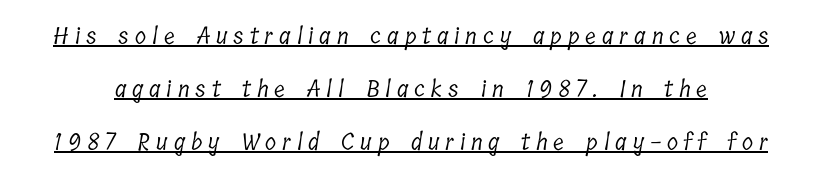
{"bold": "no", "underline": "yes", "line_spacing": "loose", "line_spacing_ratio": 2.31, "letter_spacing": "wide", "letter_spacing_em": 0.26, "glyph_px": 23}
